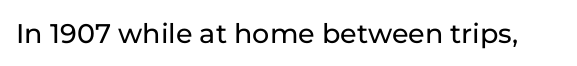
The image shows 27 px text type, upright; set normal letter spacing, not underlined.
